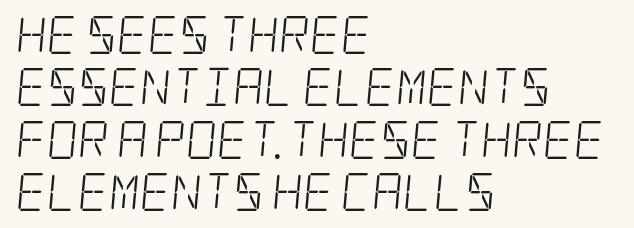
The image shows 38 px light, condensed serif type; set left-aligned, normal line spacing (1.38x), normal letter spacing, not underlined; low stroke contrast and a large x-height.
